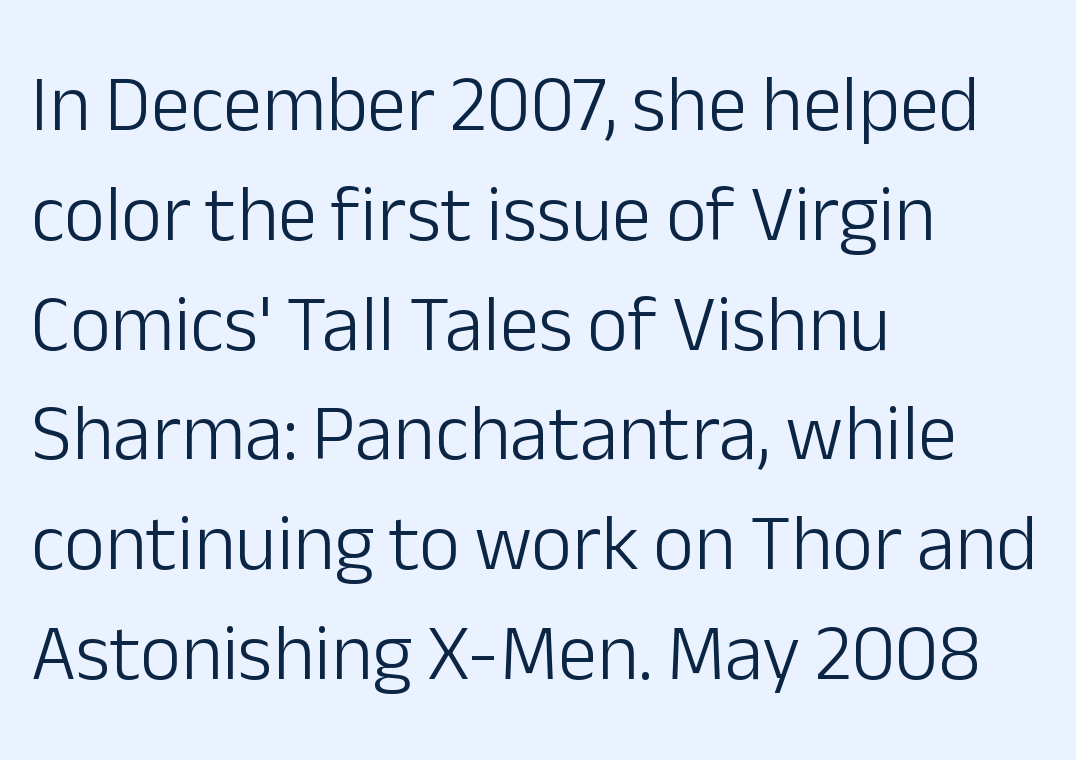
{"serif": "no", "italic": "no", "bold": "no", "weight": "light", "width": "normal", "stroke_contrast": "low", "x_height": "medium", "monospaced": "no", "underline": "no", "align": "left", "line_spacing": "normal", "line_spacing_ratio": 1.39, "letter_spacing": "normal", "letter_spacing_em": 0.0, "glyph_px": 79}
